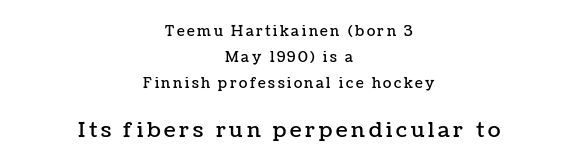
{"italic": "no", "underline": "no", "align": "center", "line_spacing_ratio": 1.85, "larger_block": "second", "size_ratio": 1.5, "glyph_px": 21}
